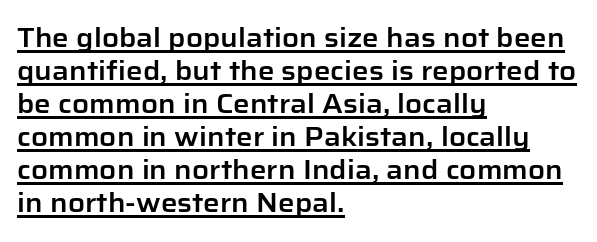
The image shows 26 px text type, upright; set left-aligned, normal line spacing (1.27x), normal letter spacing, underlined.
